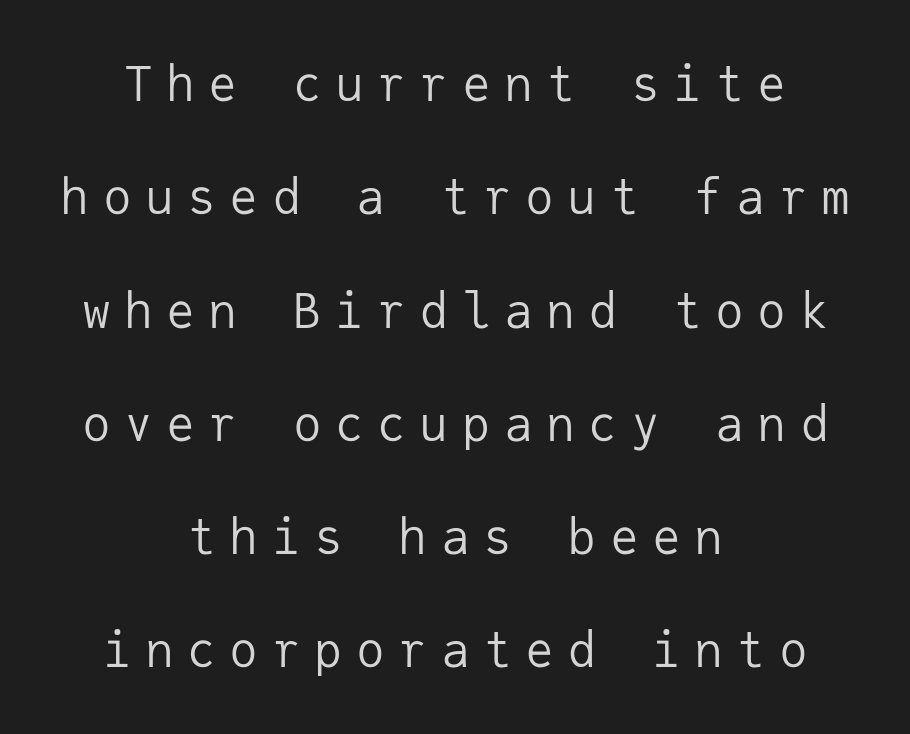
{"serif": "no", "italic": "no", "bold": "no", "weight": "regular", "width": "normal", "stroke_contrast": "low", "x_height": "medium", "monospaced": "yes", "underline": "no", "align": "center", "line_spacing": "loose", "line_spacing_ratio": 2.36, "letter_spacing": "wide", "letter_spacing_em": 0.28, "glyph_px": 48}
